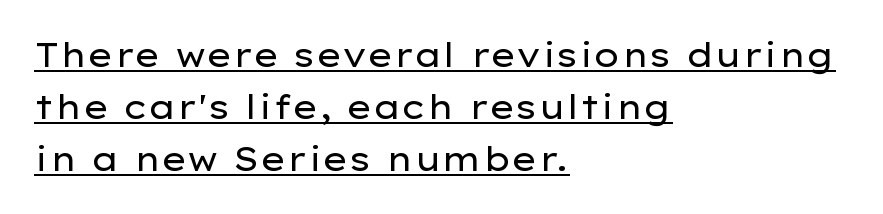
{"serif": "no", "italic": "no", "bold": "no", "weight": "regular", "width": "wide", "stroke_contrast": "low", "x_height": "medium", "monospaced": "no", "underline": "yes", "align": "left", "line_spacing": "normal", "line_spacing_ratio": 1.57, "letter_spacing": "normal", "letter_spacing_em": 0.0, "glyph_px": 33}
